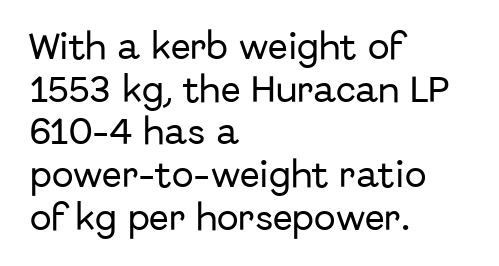
Honestly, there is no underline to notice here at all. Are there feet on the stems? There aren't — it's a sans. The lettering holds an erect, upright posture throughout. One-word summary of the alignment: left. Nothing unusual about the tracking: characters are spaced as the font intends. The space between consecutive lines is moderate.
